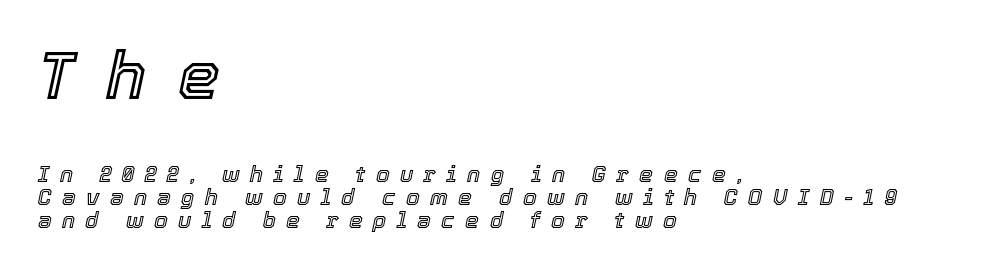
Q: Is the text italic (slanted)? A: Yes, it leans right by about 12 degrees.
Q: Is the text underlined? A: No.
Q: How is the paragraph aligned? A: Left-aligned.
Q: Is the spacing between letters normal or unusually wide? A: Unusually wide.
Q: Is the spacing between lines tight, normal or loose? A: Tight.
Q: Which block of text is set in a larger size, the first (top) or the second (bottom)? A: The first (top) one.
Q: Width (condensed, normal, or wide)? A: Normal.
Q: x-height? A: Medium.
Q: Monospaced? A: No.
